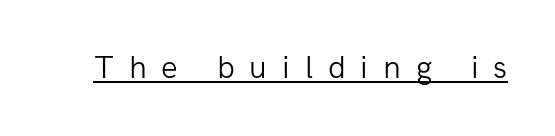
Q: Is the text bold? A: No.
Q: Is the text italic (slanted)? A: No, it is upright.
Q: Is the typeface a serif or a sans-serif typeface? A: Sans-serif.
Q: Is the text underlined? A: Yes.
Q: Is the spacing between letters normal or unusually wide? A: Unusually wide.
Q: Width (condensed, normal, or wide)? A: Normal.
Q: Stroke contrast? A: Low.
Q: x-height? A: Medium.
Q: Monospaced? A: No.
